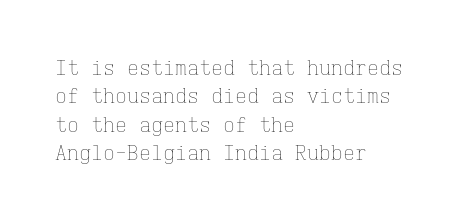
Q: Is the text bold? A: No.
Q: Is the text italic (slanted)? A: No, it is upright.
Q: Is the text underlined? A: No.
Q: How is the paragraph aligned? A: Left-aligned.
Q: Is the spacing between letters normal or unusually wide? A: Normal.
Q: Is the spacing between lines tight, normal or loose? A: Normal.
